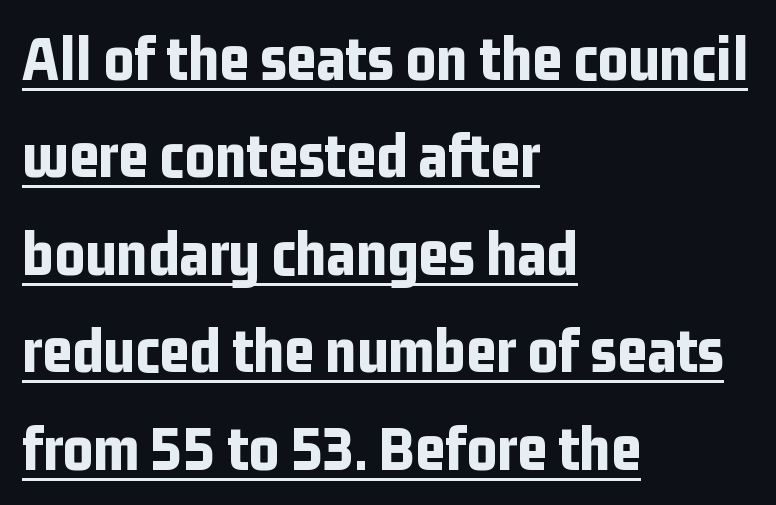
Q: Is the text bold? A: Yes.
Q: Is the text italic (slanted)? A: No, it is upright.
Q: Is the typeface a serif or a sans-serif typeface? A: Sans-serif.
Q: Is the text underlined? A: Yes.
Q: How is the paragraph aligned? A: Left-aligned.
Q: Is the spacing between letters normal or unusually wide? A: Normal.
Q: Is the spacing between lines tight, normal or loose? A: Normal.
Q: Width (condensed, normal, or wide)? A: Condensed.
Q: Stroke contrast? A: Low.
Q: x-height? A: Medium.
Q: Monospaced? A: No.
